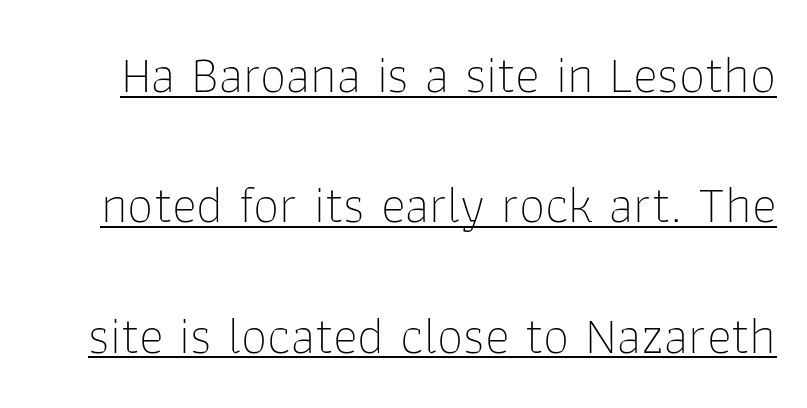
{"serif": "no", "italic": "no", "bold": "no", "weight": "thin", "width": "normal", "stroke_contrast": "low", "x_height": "medium", "monospaced": "no", "underline": "yes", "line_spacing": "loose", "line_spacing_ratio": 2.46, "letter_spacing": "normal", "letter_spacing_em": 0.0, "glyph_px": 53}
